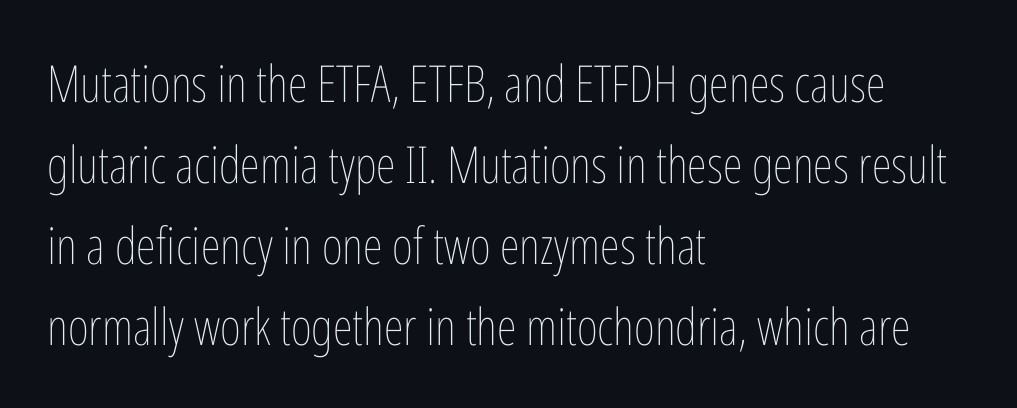
The image shows 51 px thin, condensed type, upright; set left-aligned, normal line spacing (1.59x), normal letter spacing, not underlined; low stroke contrast and a medium x-height.
